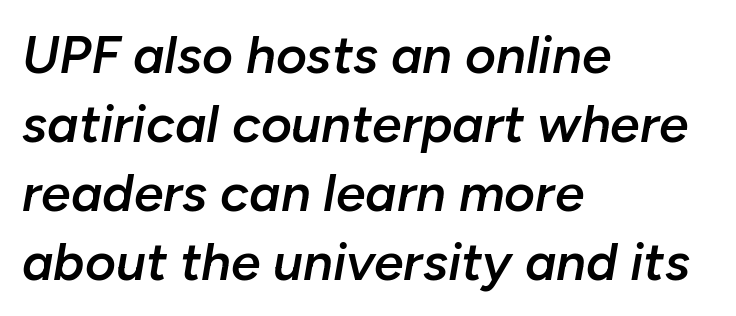
The image shows 53 px semibold type, italic (leaning right); set left-aligned, normal line spacing (1.3x), normal letter spacing, not underlined; low stroke contrast and a medium x-height.
